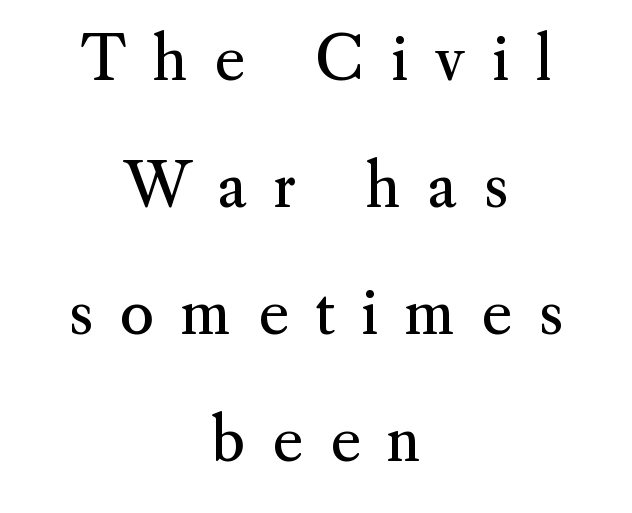
Q: Is the text bold? A: No.
Q: Is the text italic (slanted)? A: No, it is upright.
Q: Is the typeface a serif or a sans-serif typeface? A: Serif.
Q: Is the text underlined? A: No.
Q: How is the paragraph aligned? A: Centered.
Q: Is the spacing between letters normal or unusually wide? A: Unusually wide.
Q: Is the spacing between lines tight, normal or loose? A: Loose.
Q: Width (condensed, normal, or wide)? A: Normal.
Q: Stroke contrast? A: Medium.
Q: x-height? A: Small.
Q: Monospaced? A: No.
